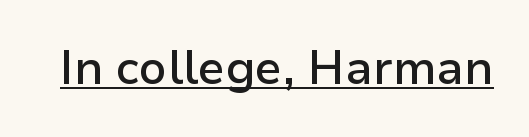
Q: Is the text bold? A: Semi-bold.
Q: Is the text italic (slanted)? A: No, it is upright.
Q: Is the typeface a serif or a sans-serif typeface? A: Sans-serif.
Q: Is the text underlined? A: Yes.
Q: Is the spacing between letters normal or unusually wide? A: Normal.
Q: Width (condensed, normal, or wide)? A: Normal.
Q: Stroke contrast? A: Low.
Q: x-height? A: Medium.
Q: Monospaced? A: No.
